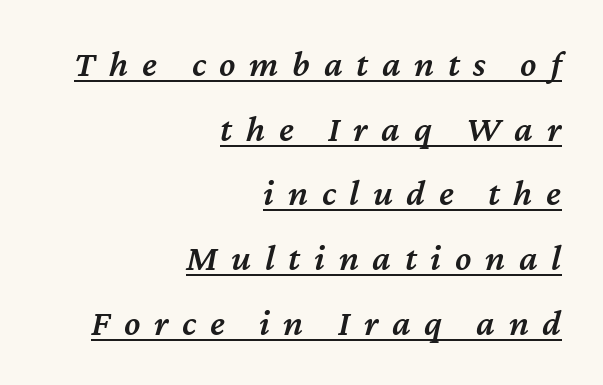
The image shows 37 px semibold type, italic (leaning right); set right-aligned, line spacing 1.75x, unusually wide letter spacing (+0.37 em), underlined; medium stroke contrast and a medium x-height.
